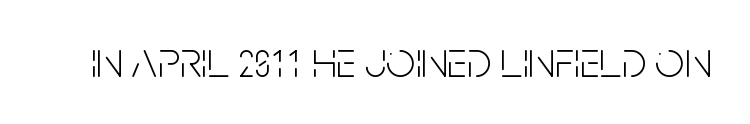
Q: Is the text bold? A: No.
Q: Is the text italic (slanted)? A: No, it is upright.
Q: Is the typeface a serif or a sans-serif typeface? A: Sans-serif.
Q: Is the text underlined? A: No.
Q: Is the spacing between letters normal or unusually wide? A: Normal.
Q: Width (condensed, normal, or wide)? A: Condensed.
Q: Stroke contrast? A: Low.
Q: x-height? A: Large.
Q: Monospaced? A: No.
